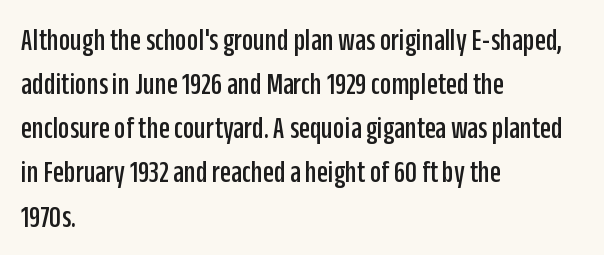
Each word holds together tightly as a unit, with standard inter-letter gaps. Regular leading. The face used here is a sans, in the tradition of grotesques and geometrics. The face used here is proportionally spaced, like ordinary book or web type. Layout note: lines flush left. Upright lettering throughout.
